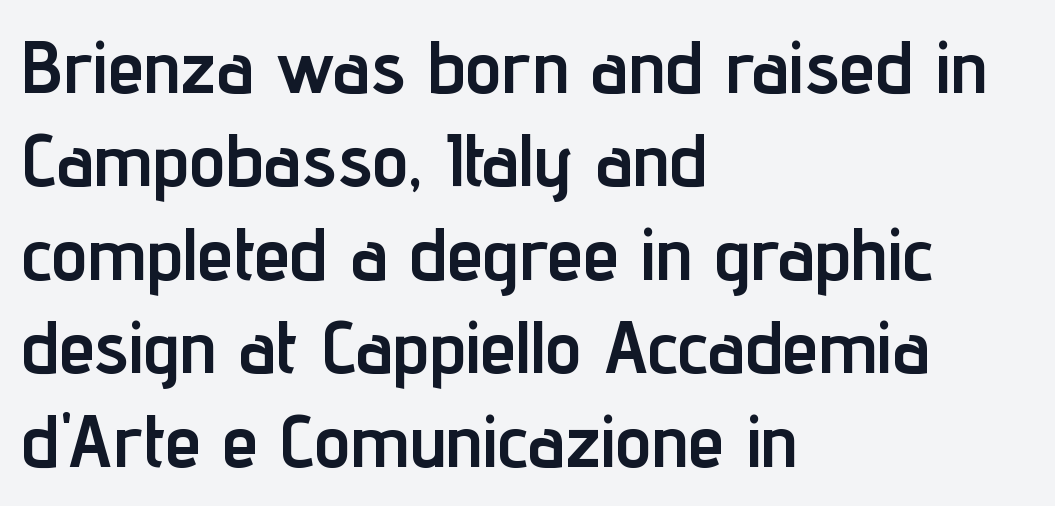
{"serif": "no", "italic": "no", "bold": "yes", "weight": "semibold", "width": "condensed", "stroke_contrast": "low", "x_height": "medium", "monospaced": "no", "underline": "no", "align": "left", "line_spacing": "normal", "line_spacing_ratio": 1.28, "letter_spacing": "normal", "letter_spacing_em": 0.0, "glyph_px": 73}
